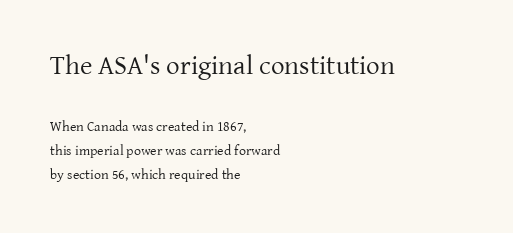
Q: Is the text bold? A: No.
Q: Is the text italic (slanted)? A: No, it is upright.
Q: Is the text underlined? A: No.
Q: How is the paragraph aligned? A: Left-aligned.
Q: Is the spacing between letters normal or unusually wide? A: Normal.
Q: Which block of text is set in a larger size, the first (top) or the second (bottom)? A: The first (top) one.
